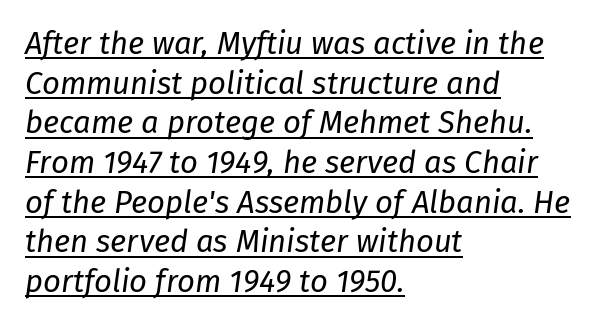
Q: Is the text bold? A: No.
Q: Is the text italic (slanted)? A: Yes, it leans right by about 8 degrees.
Q: Is the text underlined? A: Yes.
Q: How is the paragraph aligned? A: Left-aligned.
Q: Is the spacing between letters normal or unusually wide? A: Normal.
Q: Is the spacing between lines tight, normal or loose? A: Normal.
Q: Width (condensed, normal, or wide)? A: Normal.
Q: Stroke contrast? A: Low.
Q: x-height? A: Medium.
Q: Monospaced? A: No.
